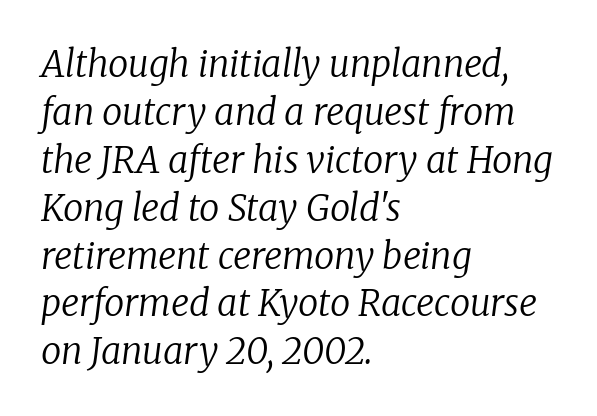
The image shows 36 px regular-weight serif type, italic (leaning right); set left-aligned, normal line spacing (1.33x), normal letter spacing, not underlined; low stroke contrast and a medium x-height.
